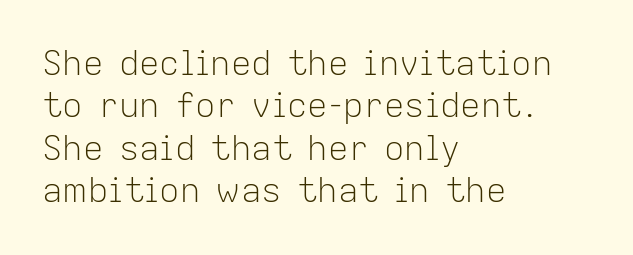
Q: Is the text bold? A: No.
Q: Is the text italic (slanted)? A: No, it is upright.
Q: Is the typeface a serif or a sans-serif typeface? A: Sans-serif.
Q: Is the text underlined? A: No.
Q: How is the paragraph aligned? A: Left-aligned.
Q: Is the spacing between letters normal or unusually wide? A: Normal.
Q: Is the spacing between lines tight, normal or loose? A: Normal.
Q: Width (condensed, normal, or wide)? A: Normal.
Q: Stroke contrast? A: Low.
Q: x-height? A: Medium.
Q: Monospaced? A: No.
